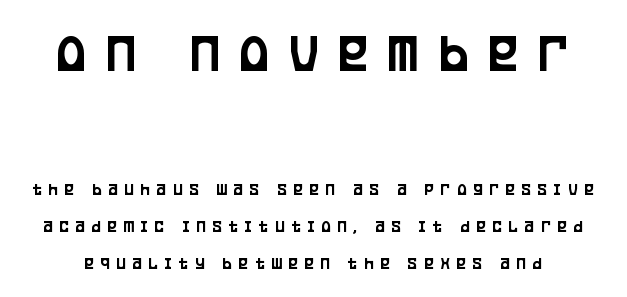
The image shows 55 px condensed sans-serif type, upright; set loose line spacing (2.04x), unusually wide letter spacing (+0.37 em), not underlined; the first (top) block is 3.06x larger; low stroke contrast and a large x-height.
